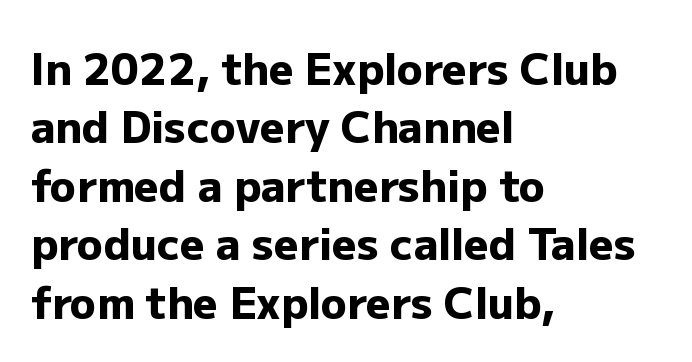
Q: Is the text bold? A: Yes.
Q: Is the text italic (slanted)? A: No, it is upright.
Q: Is the typeface a serif or a sans-serif typeface? A: Sans-serif.
Q: Is the text underlined? A: No.
Q: How is the paragraph aligned? A: Left-aligned.
Q: Is the spacing between letters normal or unusually wide? A: Normal.
Q: Is the spacing between lines tight, normal or loose? A: Normal.
Q: Width (condensed, normal, or wide)? A: Normal.
Q: Stroke contrast? A: Low.
Q: x-height? A: Medium.
Q: Monospaced? A: No.
